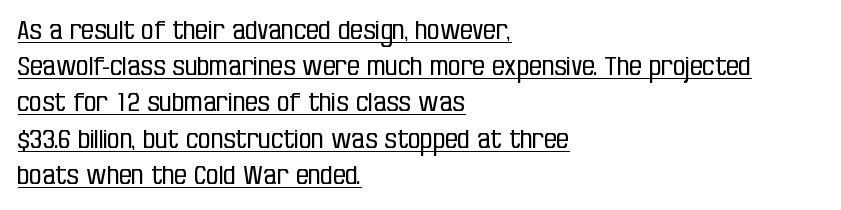
Q: Is the text bold? A: No.
Q: Is the text italic (slanted)? A: No, it is upright.
Q: Is the text underlined? A: Yes.
Q: How is the paragraph aligned? A: Left-aligned.
Q: Is the spacing between letters normal or unusually wide? A: Normal.
Q: Is the spacing between lines tight, normal or loose? A: Normal.
